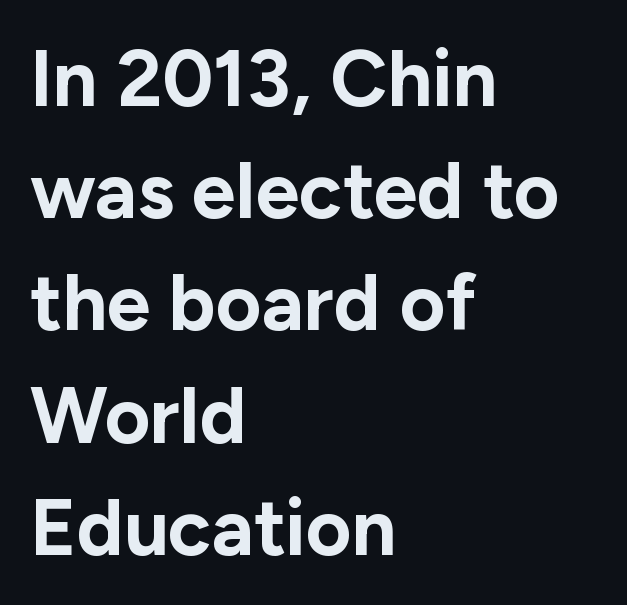
Spacing verdict: proportional, widths tailored to each character. Weight: bold. Where is the straight margin? On the left. In terms of posture, this sample is upright. Is there much room between lines? A standard amount, neither cramped nor airy.
